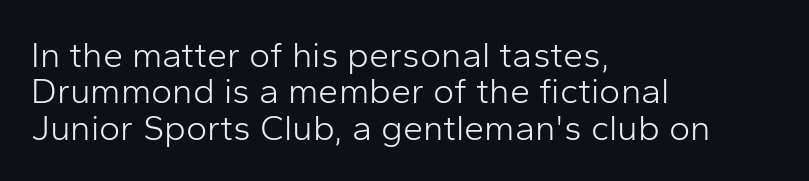
{"serif": "no", "italic": "no", "bold": "no", "weight": "light", "width": "normal", "stroke_contrast": "low", "x_height": "medium", "monospaced": "no", "underline": "no", "align": "left", "line_spacing": "tight", "line_spacing_ratio": 1.01, "letter_spacing": "normal", "letter_spacing_em": 0.0, "glyph_px": 36}
